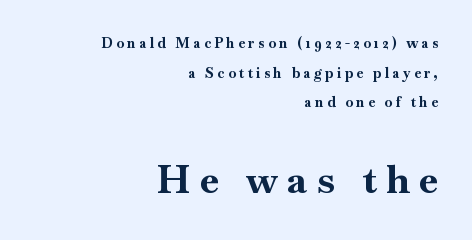
{"serif": "yes", "italic": "no", "bold": "yes", "weight": "bold", "width": "normal", "stroke_contrast": "high", "x_height": "small", "monospaced": "no", "underline": "no", "align": "right", "line_spacing": "loose", "line_spacing_ratio": 2.12, "letter_spacing": "wide", "letter_spacing_em": 0.24, "larger_block": "second", "size_ratio": 2.79, "glyph_px": 39}
